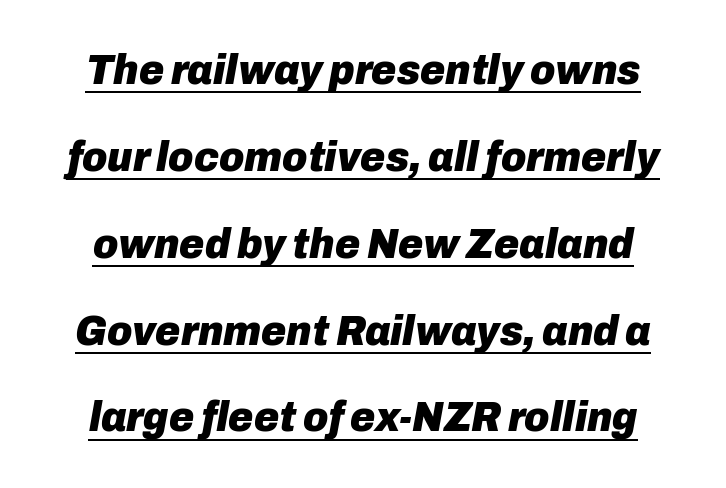
{"italic": "yes", "lean": "right", "slant_degrees": 10, "bold": "yes", "weight": "heavy", "width": "normal", "stroke_contrast": "low", "x_height": "medium", "monospaced": "no", "underline": "yes", "line_spacing": "loose", "line_spacing_ratio": 2.02, "letter_spacing": "normal", "letter_spacing_em": 0.0, "glyph_px": 43}
